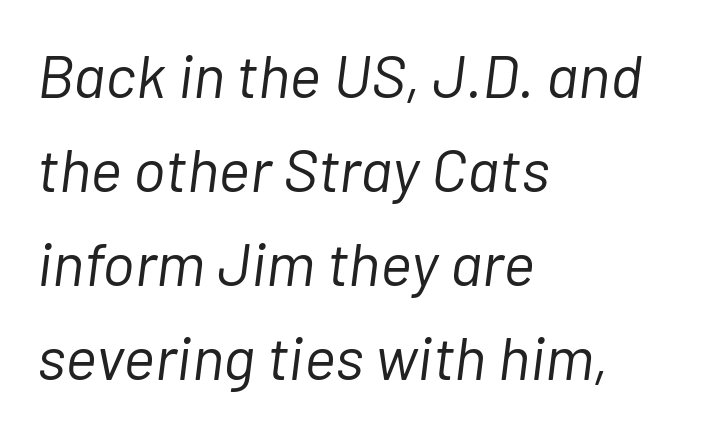
Q: Is the text bold? A: No.
Q: Is the text italic (slanted)? A: Yes, it leans right by about 7 degrees.
Q: Is the text underlined? A: No.
Q: How is the paragraph aligned? A: Left-aligned.
Q: Is the spacing between letters normal or unusually wide? A: Normal.
Q: Is the spacing between lines tight, normal or loose? A: Normal.
Q: Width (condensed, normal, or wide)? A: Normal.
Q: Stroke contrast? A: Low.
Q: x-height? A: Medium.
Q: Monospaced? A: No.
